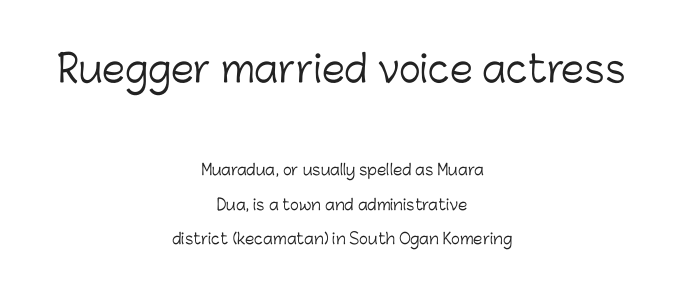
The image shows 37 px light sans-serif type, upright; set centered, loose line spacing (2.31x), normal letter spacing, not underlined; the first (top) block is 2.47x larger; low stroke contrast and a medium x-height.
